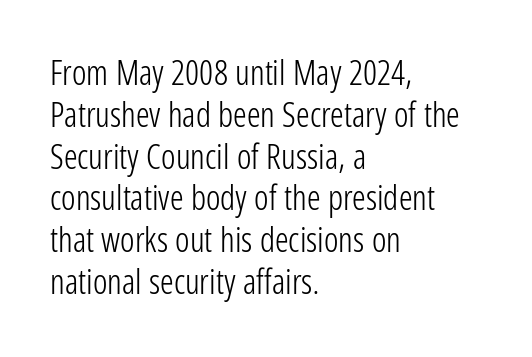
Q: Is the text bold? A: No.
Q: Is the text italic (slanted)? A: No, it is upright.
Q: Is the typeface a serif or a sans-serif typeface? A: Sans-serif.
Q: Is the text underlined? A: No.
Q: How is the paragraph aligned? A: Left-aligned.
Q: Is the spacing between letters normal or unusually wide? A: Normal.
Q: Width (condensed, normal, or wide)? A: Condensed.
Q: Stroke contrast? A: Low.
Q: x-height? A: Medium.
Q: Monospaced? A: No.
